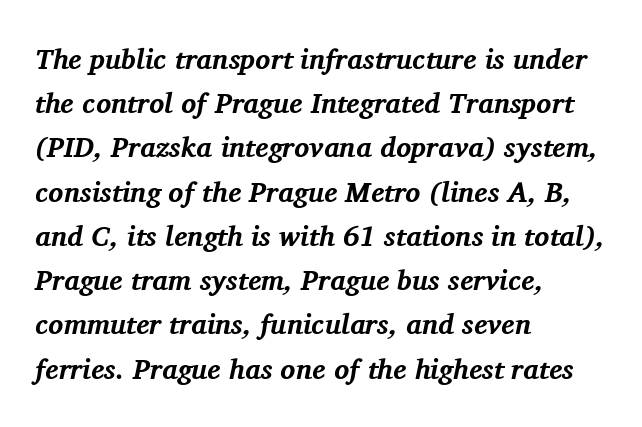
Q: Is the text bold? A: Yes.
Q: Is the text italic (slanted)? A: Yes, it leans right by about 11 degrees.
Q: Is the typeface a serif or a sans-serif typeface? A: Serif.
Q: Is the text underlined? A: No.
Q: How is the paragraph aligned? A: Left-aligned.
Q: Is the spacing between letters normal or unusually wide? A: Normal.
Q: Is the spacing between lines tight, normal or loose? A: Normal.
Q: Width (condensed, normal, or wide)? A: Normal.
Q: Stroke contrast? A: Medium.
Q: x-height? A: Medium.
Q: Monospaced? A: No.
